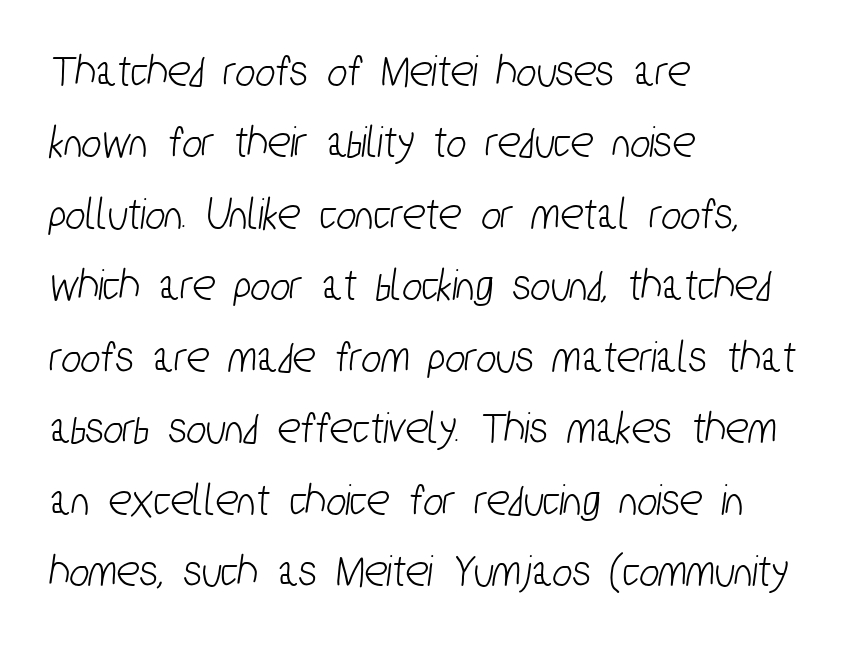
Q: Is the typeface a serif or a sans-serif typeface? A: Sans-serif.
Q: Is the text underlined? A: No.
Q: How is the paragraph aligned? A: Left-aligned.
Q: Is the spacing between letters normal or unusually wide? A: Normal.
Q: Is the spacing between lines tight, normal or loose? A: Normal.
Q: Width (condensed, normal, or wide)? A: Condensed.
Q: Stroke contrast? A: Low.
Q: x-height? A: Medium.
Q: Monospaced? A: No.
